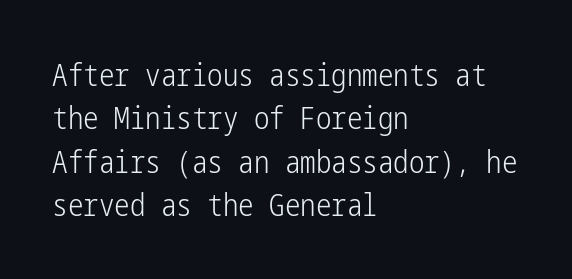
The image shows 31 px light, condensed sans-serif type, upright; set left-aligned, normal line spacing (1.4x), normal letter spacing, not underlined; low stroke contrast and a medium x-height.
